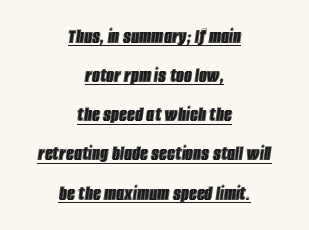
{"italic": "yes", "lean": "right", "slant_degrees": 8, "underline": "yes", "align": "center", "line_spacing_ratio": 1.78, "letter_spacing": "normal", "letter_spacing_em": 0.0, "glyph_px": 22}
